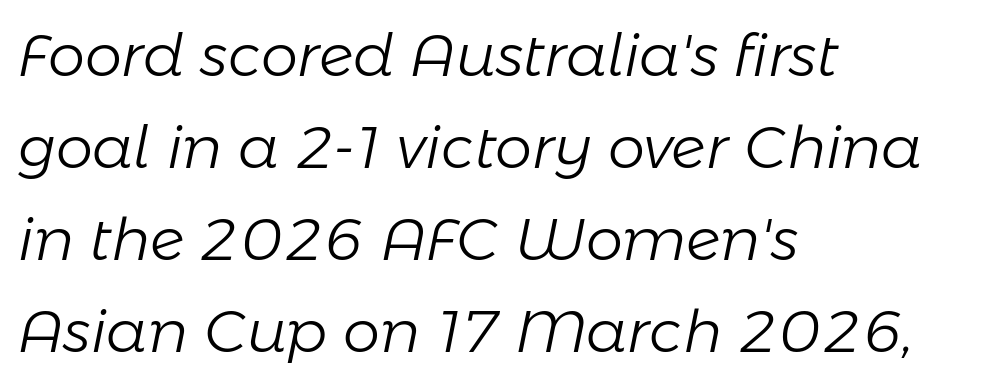
{"italic": "yes", "lean": "right", "slant_degrees": 11, "bold": "no", "weight": "light", "width": "normal", "stroke_contrast": "low", "x_height": "medium", "monospaced": "no", "underline": "no", "align": "left", "line_spacing": "normal", "line_spacing_ratio": 1.56, "letter_spacing": "normal", "letter_spacing_em": 0.0, "glyph_px": 59}
